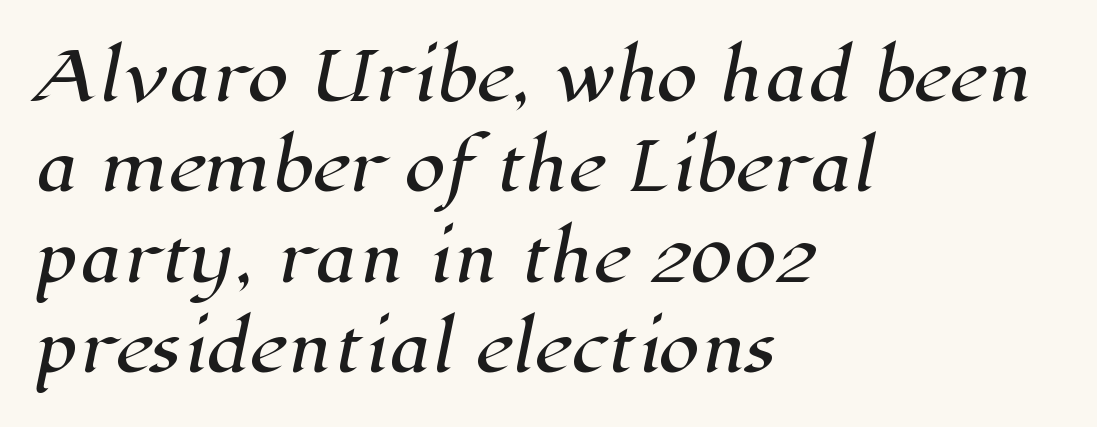
Honestly, there is no underline to notice here at all. A typesetter would call this leading conventional body-copy spacing. This sample uses a serif face. Reading down the block, your eye returns to a fixed left position each line. The rendering uses natural spacing where letterforms have individual widths. You could call the tracking neutral — neither tight nor loose.
